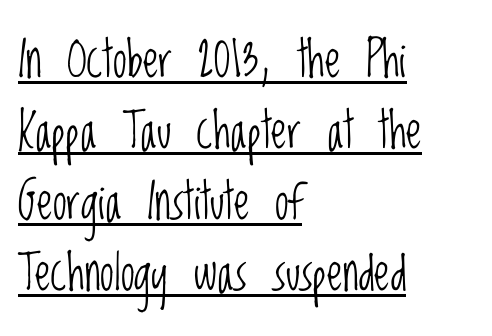
The image shows 50 px light, condensed sans-serif type, upright; set left-aligned, normal line spacing (1.42x), normal letter spacing, underlined; low stroke contrast and a large x-height.
